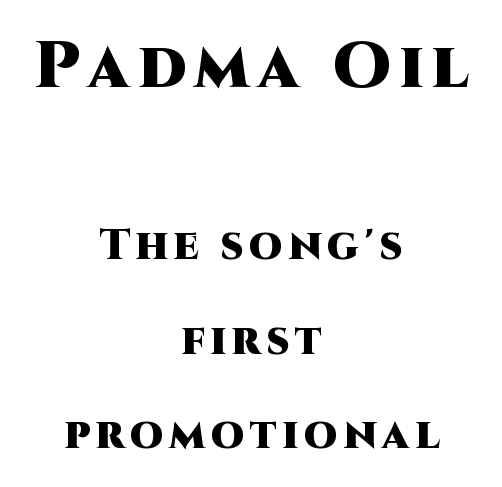
Q: Is the text bold? A: Yes.
Q: Is the text italic (slanted)? A: No, it is upright.
Q: Is the typeface a serif or a sans-serif typeface? A: Sans-serif.
Q: Is the text underlined? A: No.
Q: How is the paragraph aligned? A: Centered.
Q: Is the spacing between lines tight, normal or loose? A: Loose.
Q: Which block of text is set in a larger size, the first (top) or the second (bottom)? A: The first (top) one.
Q: Width (condensed, normal, or wide)? A: Normal.
Q: Stroke contrast? A: High.
Q: x-height? A: Large.
Q: Monospaced? A: No.
